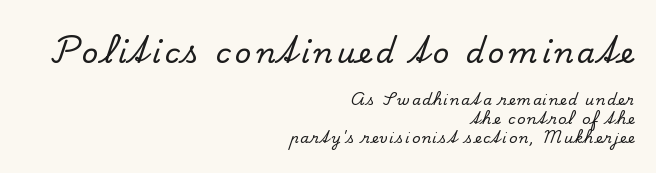
Q: Is the text italic (slanted)? A: Yes.
Q: Is the typeface a serif or a sans-serif typeface? A: Serif.
Q: Is the text underlined? A: No.
Q: How is the paragraph aligned? A: Right-aligned.
Q: Is the spacing between lines tight, normal or loose? A: Normal.
Q: Which block of text is set in a larger size, the first (top) or the second (bottom)? A: The first (top) one.
Q: Width (condensed, normal, or wide)? A: Normal.
Q: Stroke contrast? A: Low.
Q: x-height? A: Small.
Q: Monospaced? A: No.
